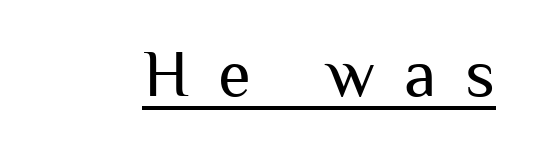
{"serif": "no", "italic": "no", "bold": "no", "weight": "regular", "width": "normal", "stroke_contrast": "medium", "x_height": "medium", "monospaced": "no", "underline": "yes", "letter_spacing": "wide", "letter_spacing_em": 0.43, "glyph_px": 67}
